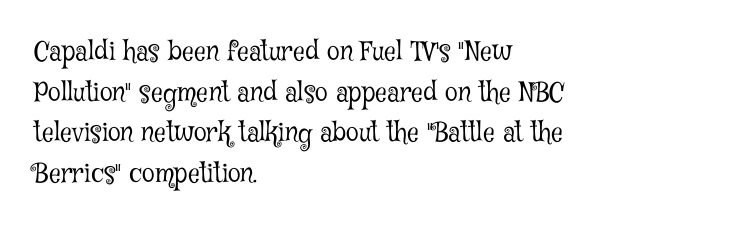
The image shows 26 px text type, upright; set left-aligned, normal line spacing (1.56x), normal letter spacing, not underlined.
